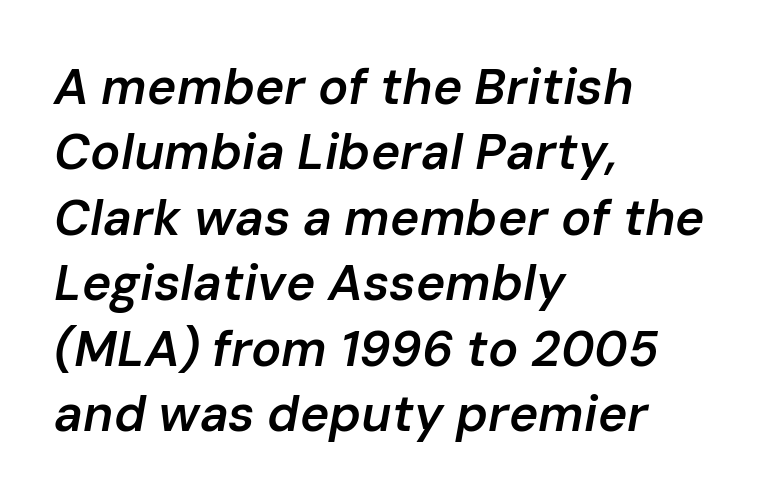
The image shows 50 px semibold type, italic (leaning right); set left-aligned, normal line spacing (1.31x), normal letter spacing, not underlined; low stroke contrast and a medium x-height.
